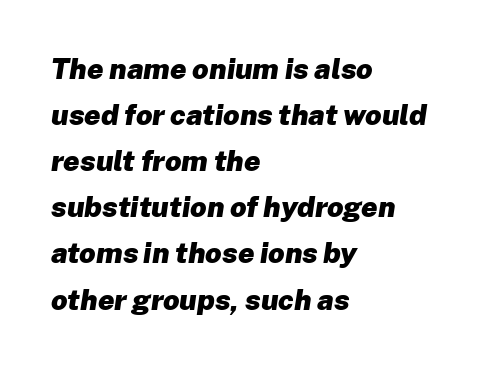
Interline gaps are of average width in this sample. Plain, unruled lines of type. Heavy, bold letterforms. Left-aligned paragraph, ragged on the right. When letters slant like this, we call the style italic.
